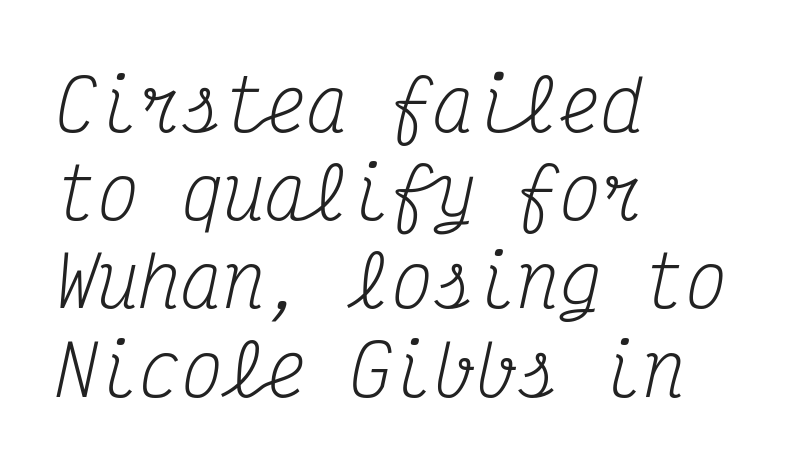
The image shows 70 px regular-weight, condensed serif type, italic (leaning right), monospaced; set left-aligned, normal line spacing (1.26x), normal letter spacing, not underlined; medium stroke contrast and a medium x-height.
